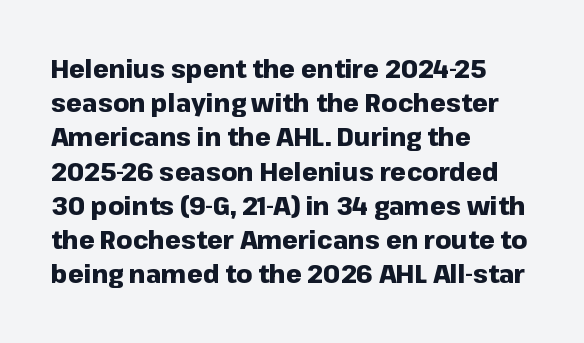
The image shows 25 px bold type, upright; set left-aligned, normal line spacing (1.37x), normal letter spacing, not underlined.
